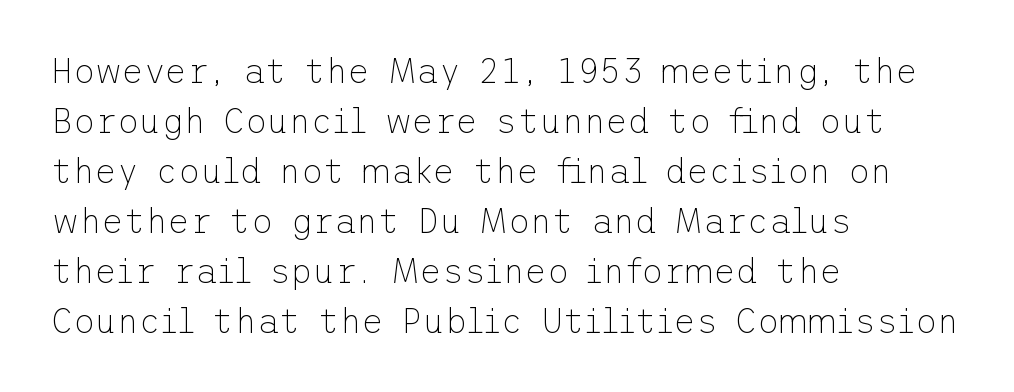
{"serif": "no", "italic": "no", "bold": "no", "weight": "thin", "width": "normal", "stroke_contrast": "low", "x_height": "medium", "underline": "no", "align": "left", "line_spacing": "normal", "line_spacing_ratio": 1.47, "letter_spacing": "normal", "letter_spacing_em": 0.0, "glyph_px": 34}
